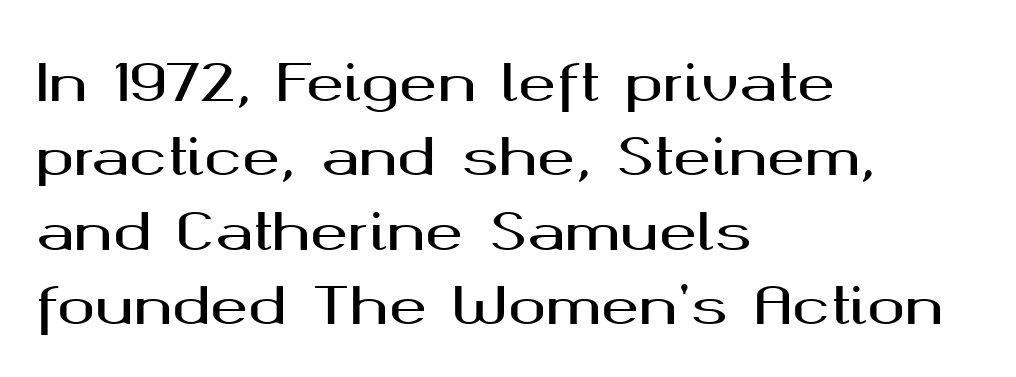
{"serif": "no", "italic": "no", "width": "wide", "stroke_contrast": "medium", "x_height": "medium", "monospaced": "no", "underline": "no", "align": "left", "line_spacing": "normal", "line_spacing_ratio": 1.46, "letter_spacing": "normal", "letter_spacing_em": 0.0, "glyph_px": 51}
